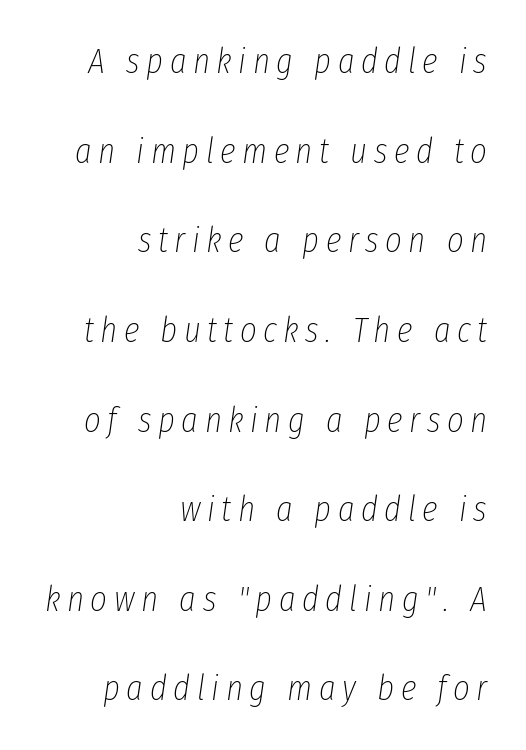
If you drew a line through each stem, it would be angled. Summary of vertical rhythm: relaxed, with wide interline spacing. Descender tails drop into unmarked territory. These lines are rendered in a variable-pitch font.
